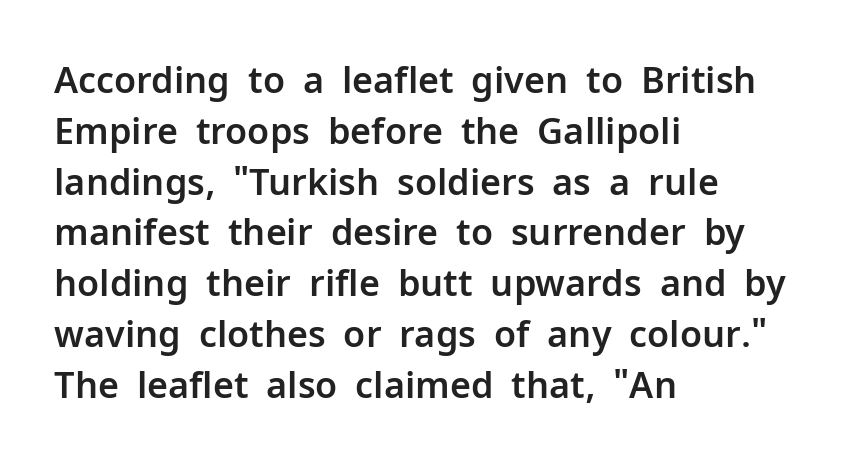
These lines sit exactly where default settings would place them. A typesetter would call this zero additional tracking. The glyphs are unaccompanied by any horizontal stroke below them. You could not count columns in this text — the font is proportionally spaced. Classification — sans serif. Every character sits straight up, as roman type does.
